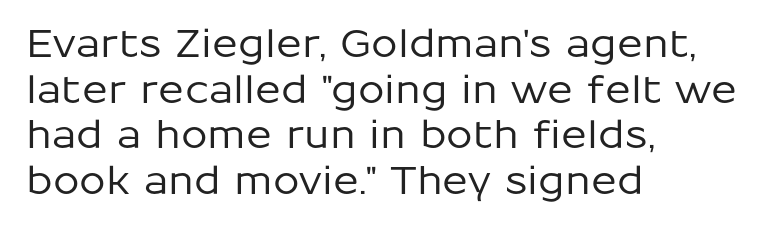
The glyphs in this specimen are sans serif. If you drew a line through each stem, it would be perfectly vertical. Do the characters align in a grid? No, the font is proportional. Tracking value appears to be zero — textbook default spacing.
